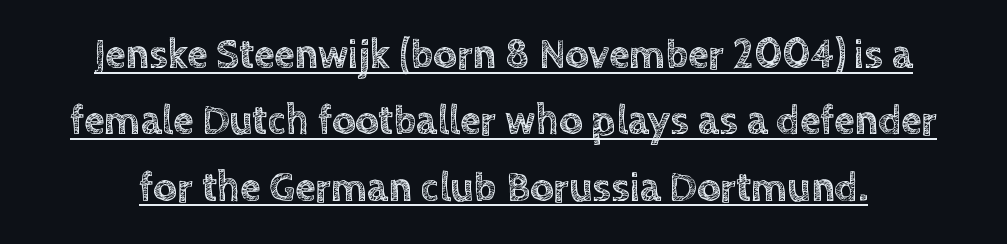
Q: Is the text italic (slanted)? A: No, it is upright.
Q: Is the text underlined? A: Yes.
Q: Is the spacing between letters normal or unusually wide? A: Normal.
Q: Is the spacing between lines tight, normal or loose? A: Normal.
Q: Width (condensed, normal, or wide)? A: Normal.
Q: x-height? A: Large.
Q: Monospaced? A: No.
